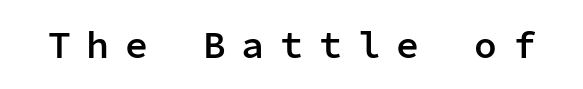
The image shows 38 px semibold sans-serif type, upright, monospaced; set unusually wide letter spacing (+0.42 em), not underlined; low stroke contrast and a medium x-height.
